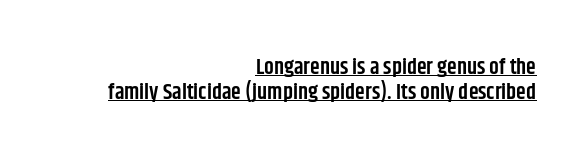
{"italic": "no", "bold": "semi", "underline": "yes", "align": "right", "line_spacing": "tight", "line_spacing_ratio": 1.15, "letter_spacing": "normal", "letter_spacing_em": 0.0, "glyph_px": 22}
